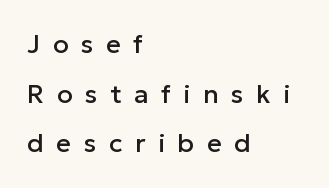
Q: Is the text italic (slanted)? A: No, it is upright.
Q: Is the text underlined? A: No.
Q: How is the paragraph aligned? A: Left-aligned.
Q: Is the spacing between letters normal or unusually wide? A: Unusually wide.
Q: Is the spacing between lines tight, normal or loose? A: Loose.
